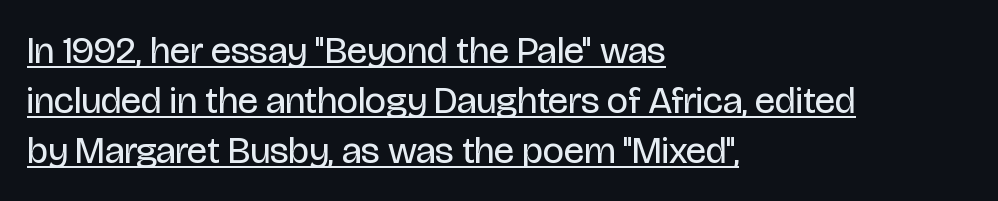
Q: Is the text bold? A: No.
Q: Is the text italic (slanted)? A: No, it is upright.
Q: Is the typeface a serif or a sans-serif typeface? A: Sans-serif.
Q: Is the text underlined? A: Yes.
Q: How is the paragraph aligned? A: Left-aligned.
Q: Is the spacing between letters normal or unusually wide? A: Normal.
Q: Is the spacing between lines tight, normal or loose? A: Normal.
Q: Width (condensed, normal, or wide)? A: Condensed.
Q: Stroke contrast? A: Low.
Q: x-height? A: Large.
Q: Monospaced? A: No.
